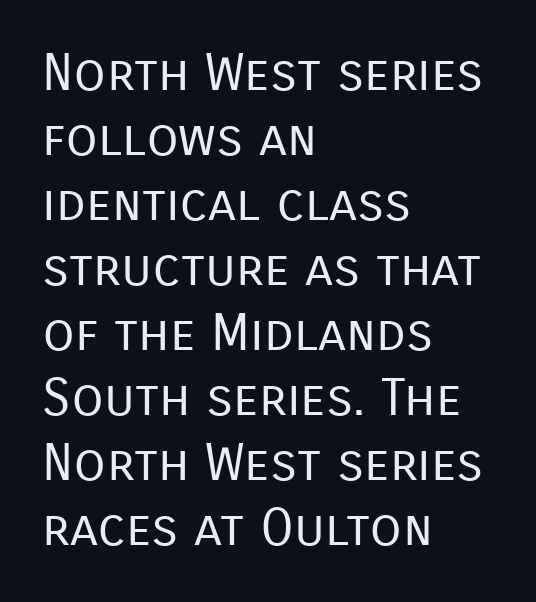
A typesetter would label this face a sans. The passage shown is typed in a proportional face where columns would drift. Is the type heavy? It reads as light-to-regular instead. The block of text has a typical density, with ordinary space between rows. Reading down the block, your eye returns to a fixed left position each line.
